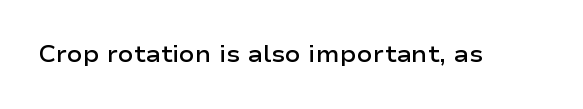
No extra tracking has been applied to these lines. The area under the type is left untouched. Weight: semibold (demi). If you drew a line through each stem, it would be perfectly vertical.
